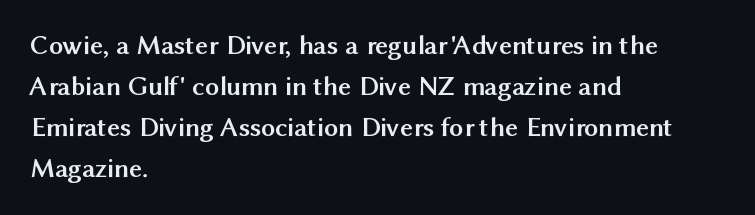
The image shows 28 px semibold sans-serif type, upright; set left-aligned, normal line spacing (1.47x), normal letter spacing, not underlined; medium stroke contrast and a medium x-height.
